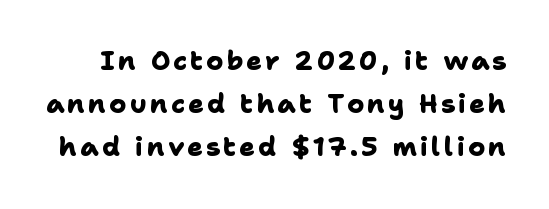
The image shows 26 px bold type; set normal line spacing (1.66x), not underlined.
